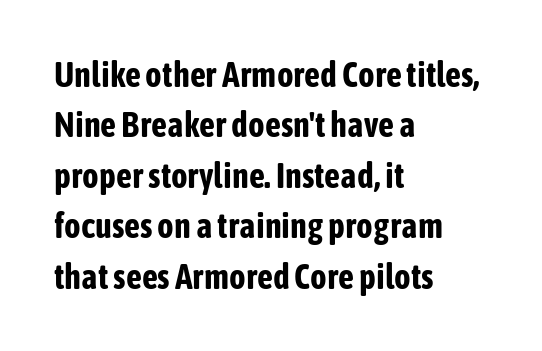
Q: Is the text bold? A: Yes.
Q: Is the text italic (slanted)? A: No, it is upright.
Q: Is the typeface a serif or a sans-serif typeface? A: Sans-serif.
Q: Is the text underlined? A: No.
Q: How is the paragraph aligned? A: Left-aligned.
Q: Is the spacing between letters normal or unusually wide? A: Normal.
Q: Is the spacing between lines tight, normal or loose? A: Normal.
Q: Width (condensed, normal, or wide)? A: Condensed.
Q: Stroke contrast? A: Low.
Q: x-height? A: Medium.
Q: Monospaced? A: No.
